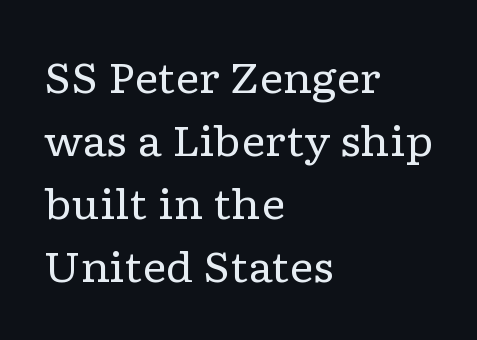
This sample uses a serif face. Posture: vertical. The rendering keeps characters at their native spacing. A typesetter would call this proportional, since set widths differ per character.
